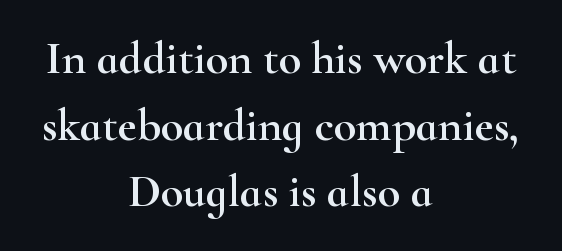
The image shows 46 px wide serif type, upright; set centered, normal line spacing (1.45x), normal letter spacing, not underlined; high stroke contrast and a small x-height.
